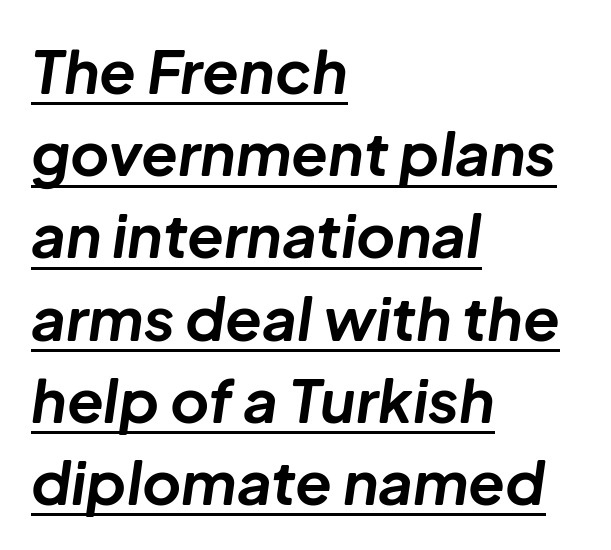
The image shows 60 px bold type, italic (leaning right); set left-aligned, normal line spacing (1.37x), normal letter spacing, underlined; low stroke contrast and a medium x-height.
